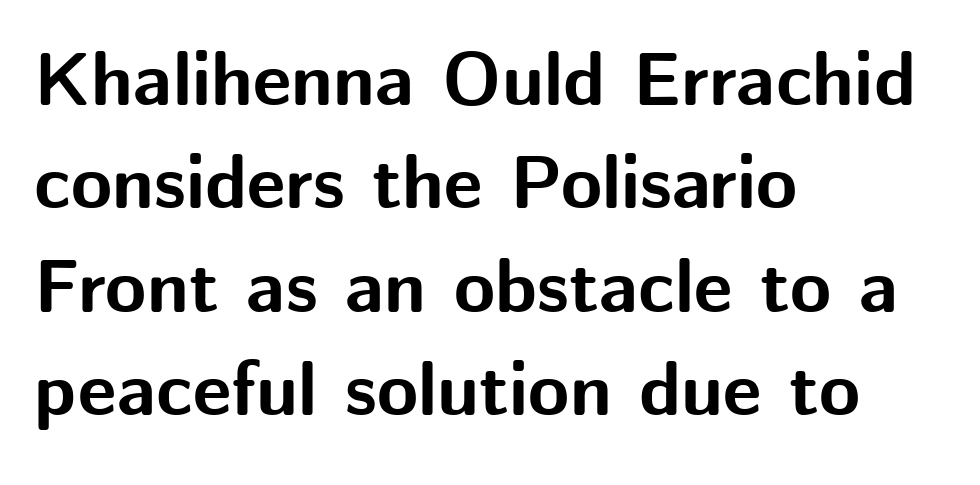
Vertical strokes here are truly vertical. The rendering shows plain stroke endings on the letterforms — a sans-serif design. Alignment: flush left. Horizontal bands of white between lines are of average thickness. The typesetting leans heavy: a genuine bold. The letters advance in unequal steps, a hallmark of proportional type.
